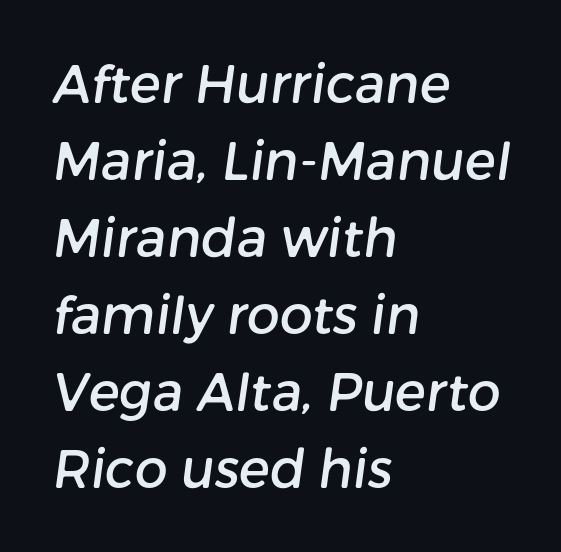
Q: Is the typeface a serif or a sans-serif typeface? A: Sans-serif.
Q: Is the text underlined? A: No.
Q: How is the paragraph aligned? A: Left-aligned.
Q: Is the spacing between letters normal or unusually wide? A: Normal.
Q: Is the spacing between lines tight, normal or loose? A: Normal.
Q: Width (condensed, normal, or wide)? A: Normal.
Q: Stroke contrast? A: Low.
Q: x-height? A: Medium.
Q: Monospaced? A: No.
